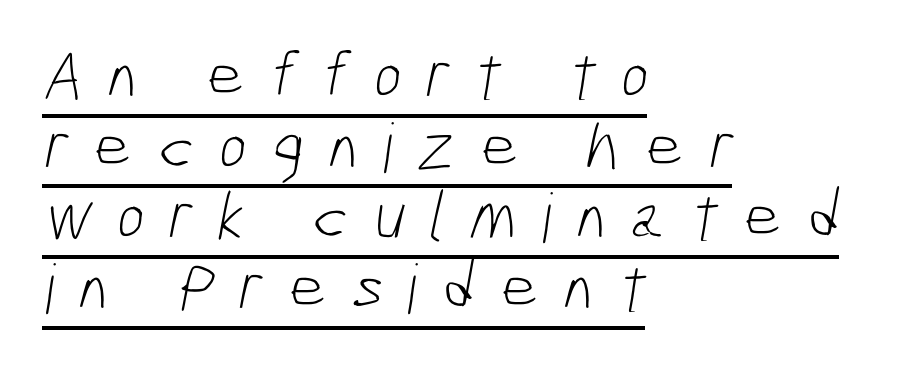
The text was rendered using a sans face with plain stroke endings. The setting favours the left margin, as ordinary paragraphs usually do. Does extra space separate the letters? Yes, quite a lot of it. The face used here is proportionally spaced, like ordinary book or web type. The words here are underlined. Compared with a typical body face, this is equally light or lighter still.
